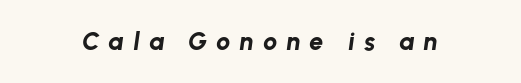
{"italic": "yes", "lean": "right", "slant_degrees": 8, "bold": "yes", "underline": "no", "letter_spacing": "wide", "letter_spacing_em": 0.37, "glyph_px": 25}
